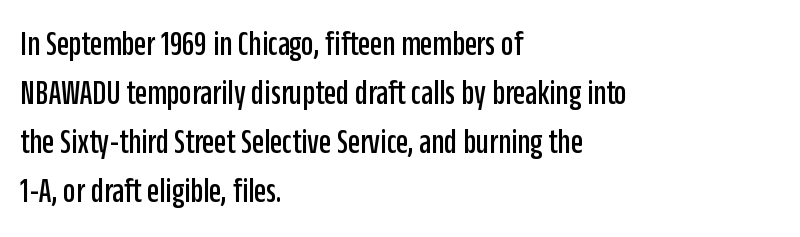
{"serif": "no", "italic": "no", "width": "condensed", "stroke_contrast": "low", "x_height": "large", "monospaced": "no", "underline": "no", "align": "left", "line_spacing": "normal", "line_spacing_ratio": 1.4, "letter_spacing": "normal", "letter_spacing_em": 0.0, "glyph_px": 35}
